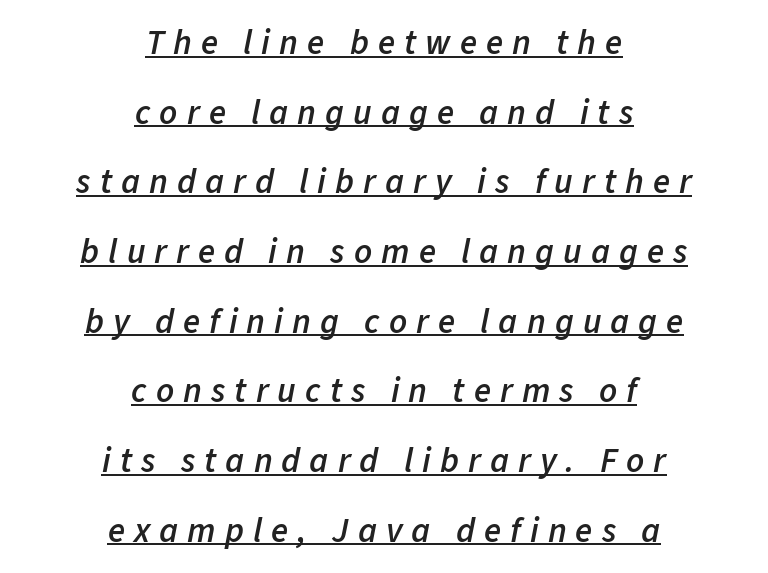
Q: Is the text bold? A: Semi-bold.
Q: Is the text italic (slanted)? A: Yes, it leans right by about 11 degrees.
Q: Is the text underlined? A: Yes.
Q: How is the paragraph aligned? A: Centered.
Q: Is the spacing between letters normal or unusually wide? A: Unusually wide.
Q: Is the spacing between lines tight, normal or loose? A: Loose.
Q: Width (condensed, normal, or wide)? A: Normal.
Q: Stroke contrast? A: Low.
Q: x-height? A: Medium.
Q: Monospaced? A: No.
